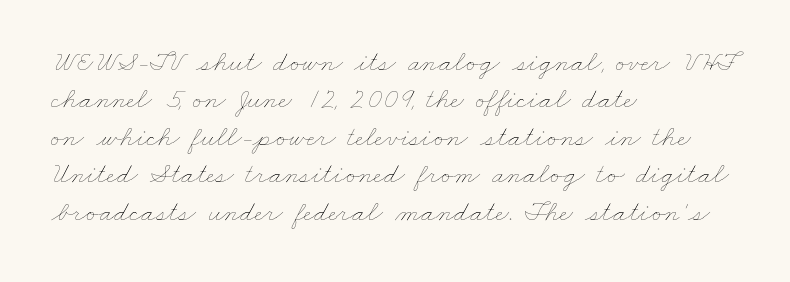
The image shows 29 px thin, wide type; set left-aligned, normal line spacing (1.29x), normal letter spacing, not underlined; low stroke contrast and a small x-height.
